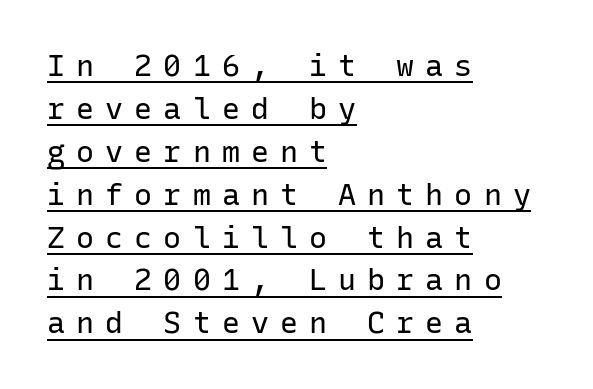
This rendering features underlined lettering. Spacing between characters has been opened up far beyond the box default. This sample has the even, mechanical cadence of fixed-width lettering. The characters are drawn with everyday or finer stroke widths. The typesetter chose a ragged-right arrangement here.
